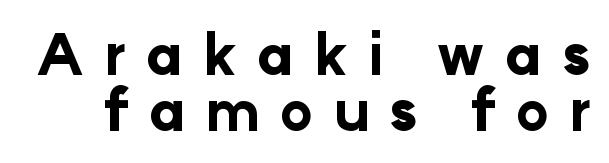
These lines are composed in type without serifs. This is heavy type, rendered in bold. Looks like regular typesetting: each glyph gets only the width it needs. This sample trades vertical openness for compactness between lines. Quick note: underline off. A roman cut, with each character standing at attention.
